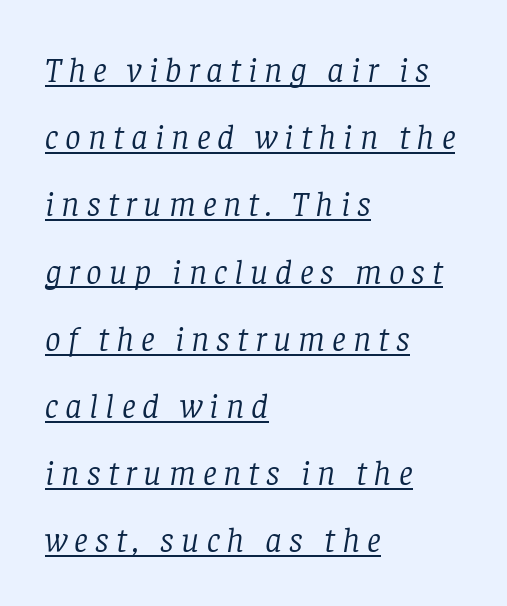
The image shows 35 px light serif type, italic (leaning right); set left-aligned, loose line spacing (1.92x), unusually wide letter spacing (+0.2 em), underlined; low stroke contrast and a large x-height.
